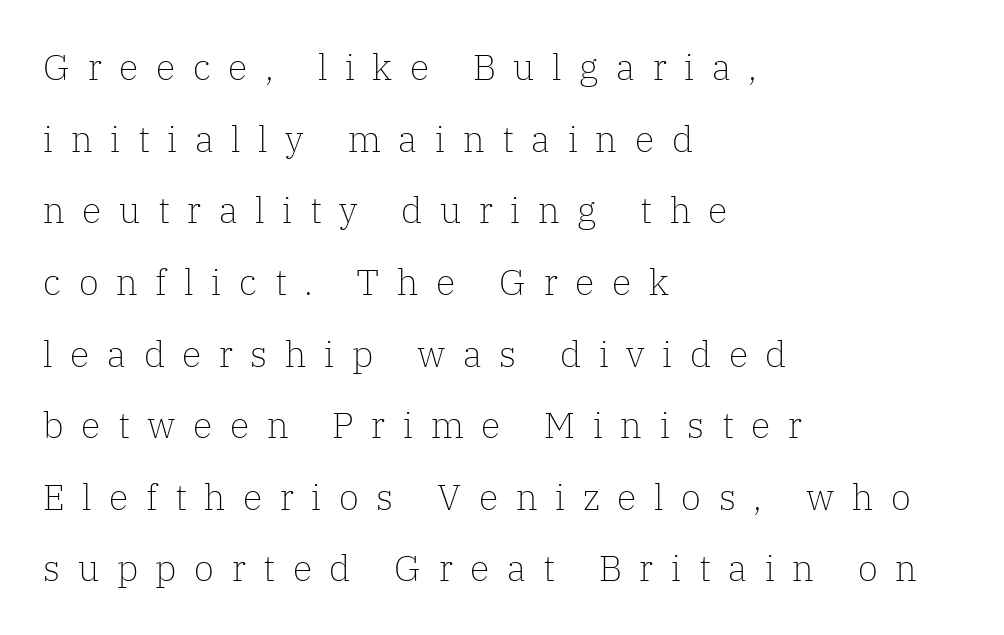
No letter is thick-stroked: the sample isn't bold. Casual observation: everything's shoved over to the left. The characters display serif detailing at their extremities. The passage shown is typed in a proportional face where columns would drift. Spacing between characters has been opened up far beyond the box default. You can tell it's not italic because the verticals are truly vertical.
